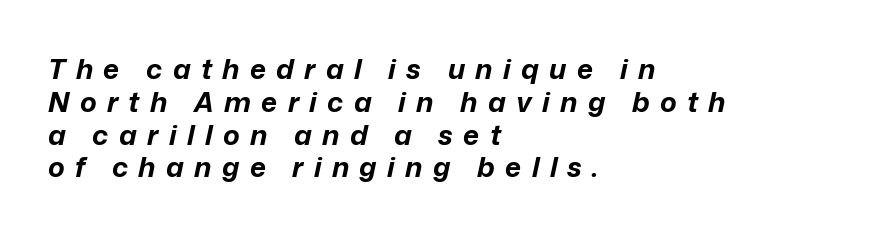
Q: Is the text bold? A: Yes.
Q: Is the text italic (slanted)? A: Yes, it leans right by about 12 degrees.
Q: Is the text underlined? A: No.
Q: How is the paragraph aligned? A: Left-aligned.
Q: Is the spacing between letters normal or unusually wide? A: Unusually wide.
Q: Width (condensed, normal, or wide)? A: Normal.
Q: Stroke contrast? A: Low.
Q: x-height? A: Medium.
Q: Monospaced? A: No.
